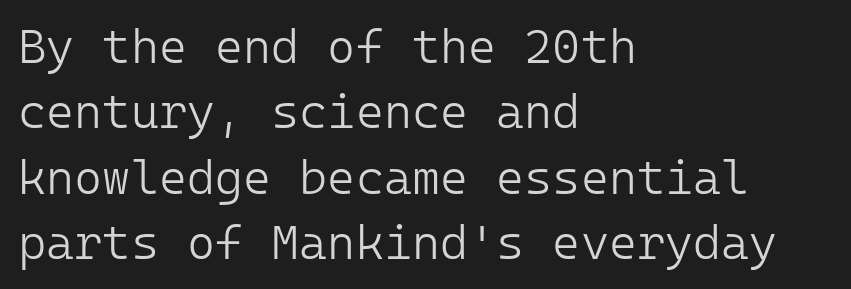
Is the stroke heavy? The answer is a plain regular-or-lighter. Line beginnings align vertically; line endings do not. Horizontal bands of white between lines are of average thickness. Inter-character spacing is left at the font's built-in metrics.
